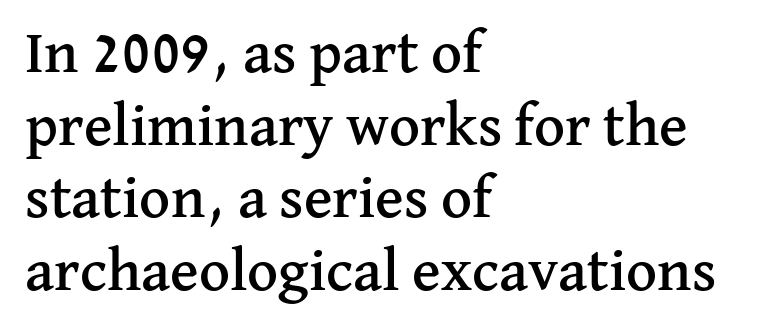
{"serif": "yes", "italic": "no", "width": "normal", "stroke_contrast": "medium", "x_height": "medium", "monospaced": "no", "underline": "no", "align": "left", "line_spacing_ratio": 1.21, "letter_spacing": "normal", "letter_spacing_em": 0.0, "glyph_px": 60}
